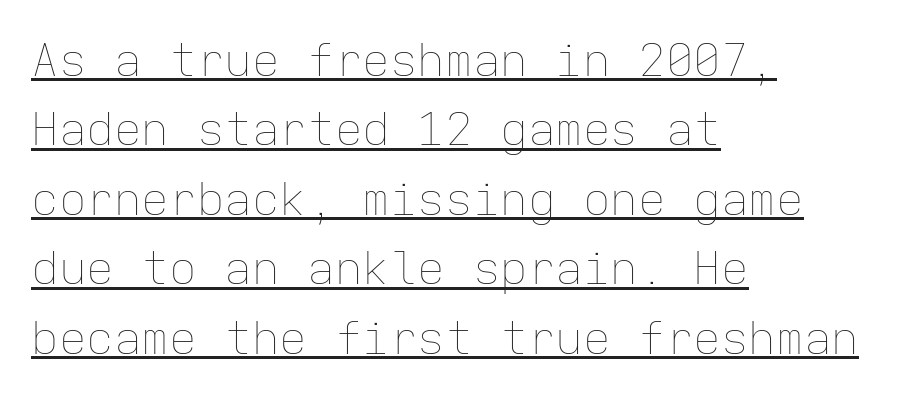
{"italic": "no", "bold": "no", "weight": "thin", "width": "normal", "stroke_contrast": "low", "x_height": "medium", "monospaced": "yes", "underline": "yes", "align": "left", "line_spacing": "normal", "line_spacing_ratio": 1.51, "letter_spacing": "normal", "letter_spacing_em": 0.0, "glyph_px": 46}
